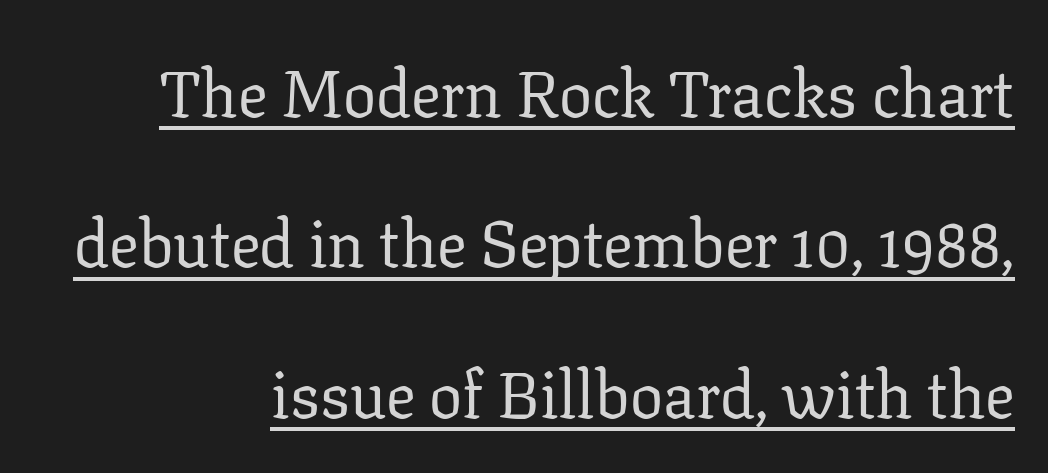
{"serif": "yes", "italic": "no", "bold": "no", "weight": "regular", "width": "normal", "stroke_contrast": "low", "x_height": "medium", "monospaced": "no", "underline": "yes", "align": "right", "line_spacing": "loose", "line_spacing_ratio": 2.28, "letter_spacing": "normal", "letter_spacing_em": 0.0, "glyph_px": 66}
